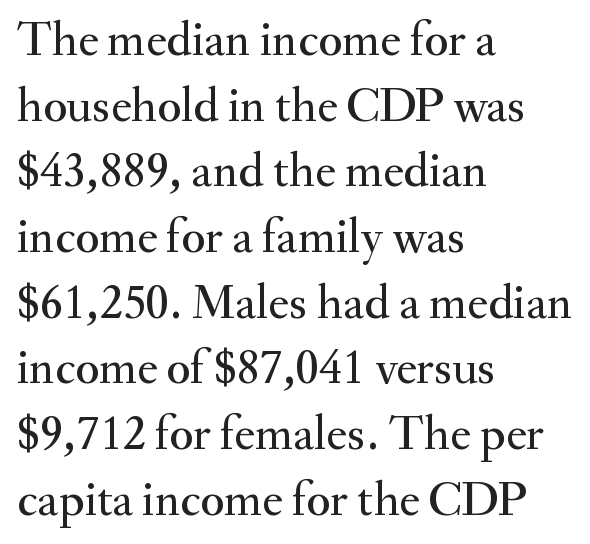
Q: Is the text italic (slanted)? A: No, it is upright.
Q: Is the typeface a serif or a sans-serif typeface? A: Serif.
Q: Is the text underlined? A: No.
Q: How is the paragraph aligned? A: Left-aligned.
Q: Is the spacing between letters normal or unusually wide? A: Normal.
Q: Is the spacing between lines tight, normal or loose? A: Normal.
Q: Width (condensed, normal, or wide)? A: Normal.
Q: Stroke contrast? A: Medium.
Q: x-height? A: Small.
Q: Monospaced? A: No.
